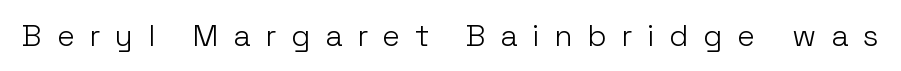
The weight tops out at a normal text grade. This rendering widens character spacing well past its baseline value. In terms of letterform style, serifs are entirely absent. Quick note: not italic, upright. No word sits above an underline. Is this a fixed-width face? No — the glyphs have proportional, varying widths.
